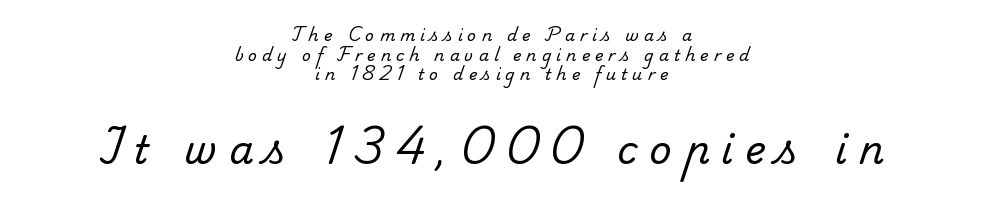
The gaps between neighbouring characters are conspicuously large. The face looks like a standard text weight, possibly lighter. The zone under the glyphs is completely vacant. Yep, those are serifs on the letters.
